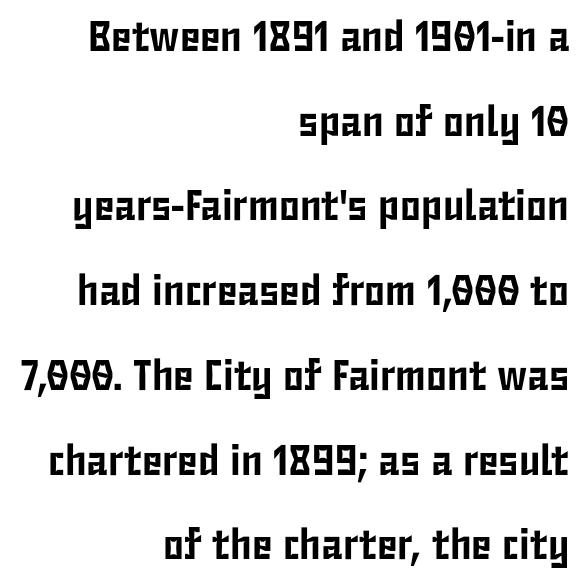
{"serif": "no", "italic": "no", "width": "condensed", "stroke_contrast": "low", "x_height": "medium", "monospaced": "no", "underline": "no", "align": "right", "line_spacing": "loose", "line_spacing_ratio": 1.97, "letter_spacing": "normal", "letter_spacing_em": 0.0, "glyph_px": 43}
